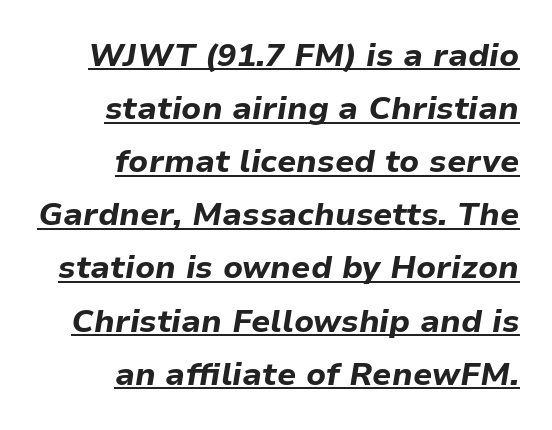
Horizontally, the lines are justified to the trailing edge only. Is the letter spacing exaggerated? No — it looks like the ordinary default. The glyphs are accompanied by a horizontal stroke just below them. Strong, thick strokes mark this as bold type.
